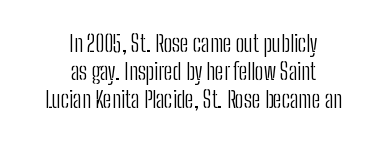
Q: Is the text bold? A: No.
Q: Is the text italic (slanted)? A: No, it is upright.
Q: Is the text underlined? A: No.
Q: How is the paragraph aligned? A: Centered.
Q: Is the spacing between letters normal or unusually wide? A: Normal.
